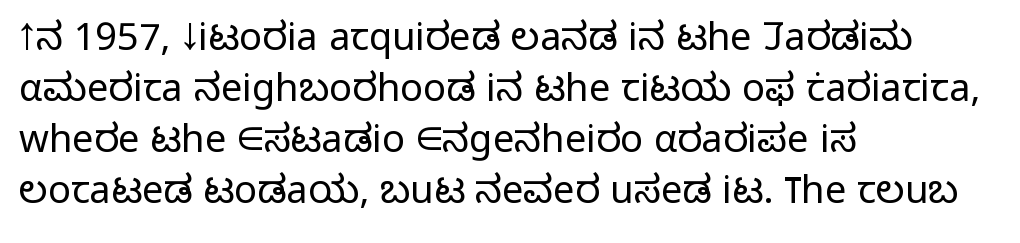
Q: Is the text bold? A: No.
Q: Is the text italic (slanted)? A: No, it is upright.
Q: Is the typeface a serif or a sans-serif typeface? A: Sans-serif.
Q: Is the text underlined? A: No.
Q: How is the paragraph aligned? A: Left-aligned.
Q: Is the spacing between letters normal or unusually wide? A: Normal.
Q: Is the spacing between lines tight, normal or loose? A: Normal.
Q: Width (condensed, normal, or wide)? A: Normal.
Q: Stroke contrast? A: Low.
Q: x-height? A: Medium.
Q: Monospaced? A: No.
